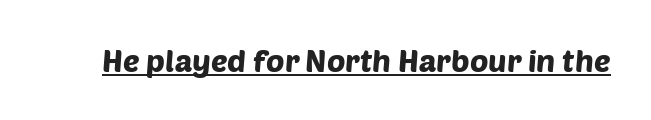
Each line of the rendering has a horizontal stroke beneath the glyphs. The tracking reads as untouched default to a designer's eye. Each letter keeps its own natural width here, so spacing adapts to shape. The type family on display is of the sans-serif kind.
